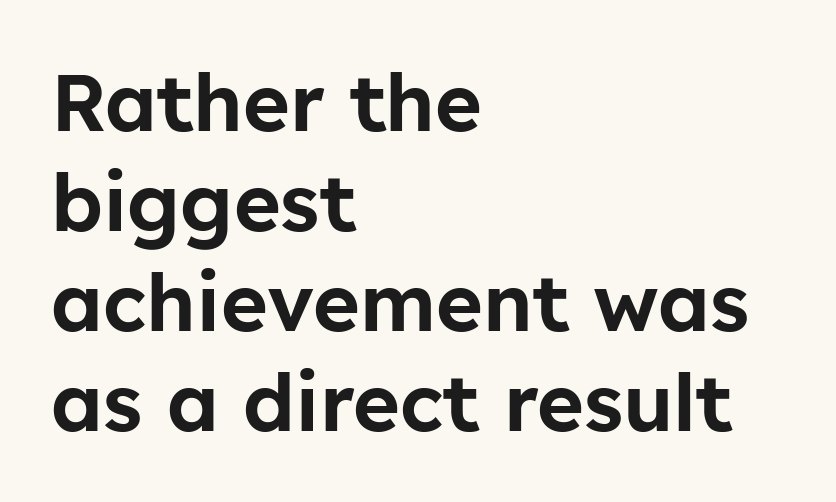
{"serif": "no", "italic": "no", "width": "normal", "stroke_contrast": "low", "x_height": "medium", "monospaced": "no", "underline": "no", "align": "left", "line_spacing": "normal", "line_spacing_ratio": 1.25, "letter_spacing": "normal", "letter_spacing_em": 0.0, "glyph_px": 80}
